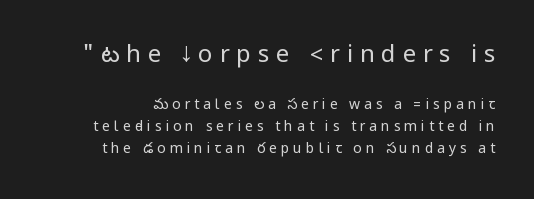
Do the letters lean? They stand straight. Vertical spacing — default. Is the letter spacing exaggerated? Yes — the characters are pushed far apart. Reading top to bottom, the characters get smaller at the block break.
